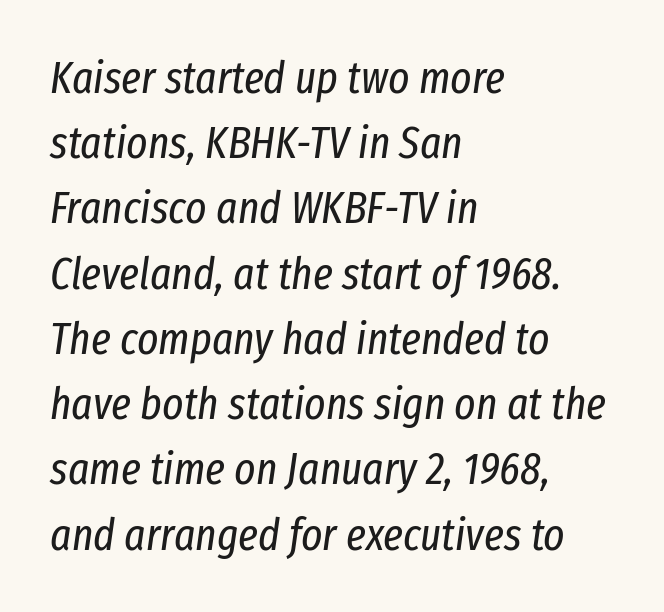
The image shows 45 px regular-weight, condensed type, italic (leaning right); set left-aligned, normal line spacing (1.45x), normal letter spacing, not underlined; low stroke contrast and a medium x-height.
